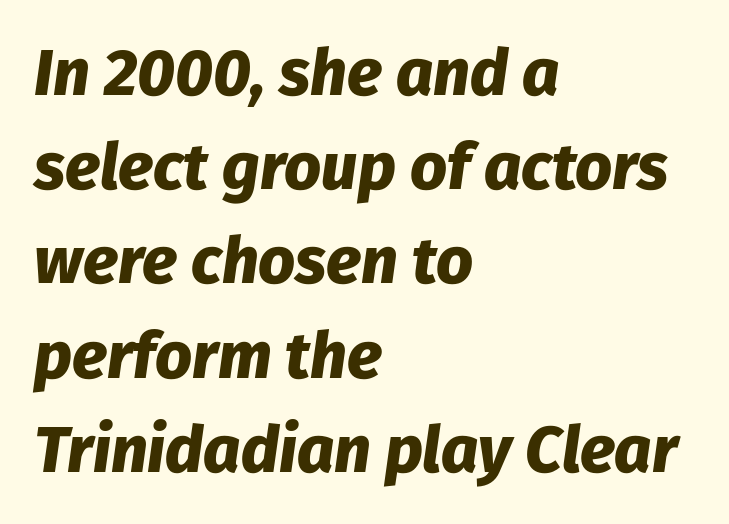
The image shows 65 px heavy type, italic (leaning right); set left-aligned, normal line spacing (1.45x), normal letter spacing, not underlined; low stroke contrast and a medium x-height.
